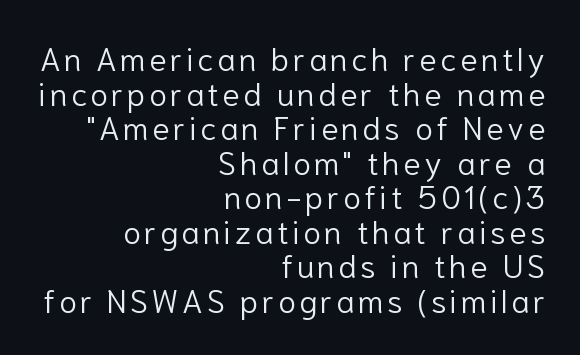
Q: Is the text bold? A: No.
Q: Is the text italic (slanted)? A: No, it is upright.
Q: Is the typeface a serif or a sans-serif typeface? A: Sans-serif.
Q: Is the text underlined? A: No.
Q: How is the paragraph aligned? A: Right-aligned.
Q: Is the spacing between lines tight, normal or loose? A: Tight.
Q: Width (condensed, normal, or wide)? A: Normal.
Q: Stroke contrast? A: Low.
Q: x-height? A: Medium.
Q: Monospaced? A: No.
